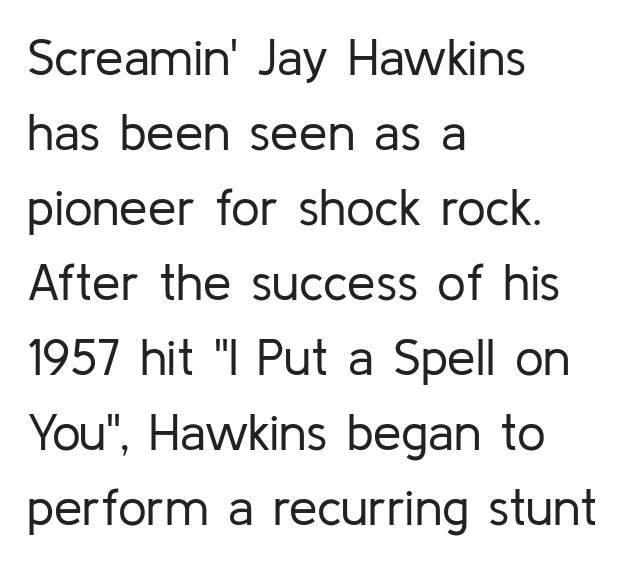
{"serif": "no", "italic": "no", "bold": "no", "weight": "regular", "width": "normal", "stroke_contrast": "low", "x_height": "medium", "monospaced": "no", "underline": "no", "align": "left", "line_spacing": "normal", "line_spacing_ratio": 1.47, "letter_spacing": "normal", "letter_spacing_em": 0.0, "glyph_px": 51}
